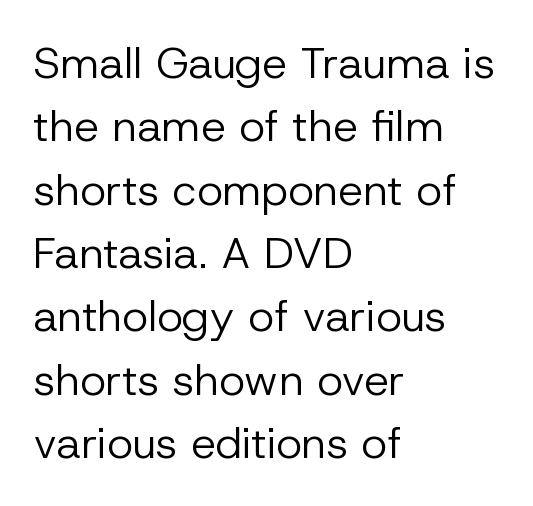
Does extra space separate the letters? No, they use regular spacing. This sample keeps an unexceptional amount of space between lines. The face used here is proportionally spaced, like ordinary book or web type. Short and long lines alike share a common starting point at left. Every character sits straight up, as roman type does. Each stroke keeps to a modest, everyday thickness or less.
